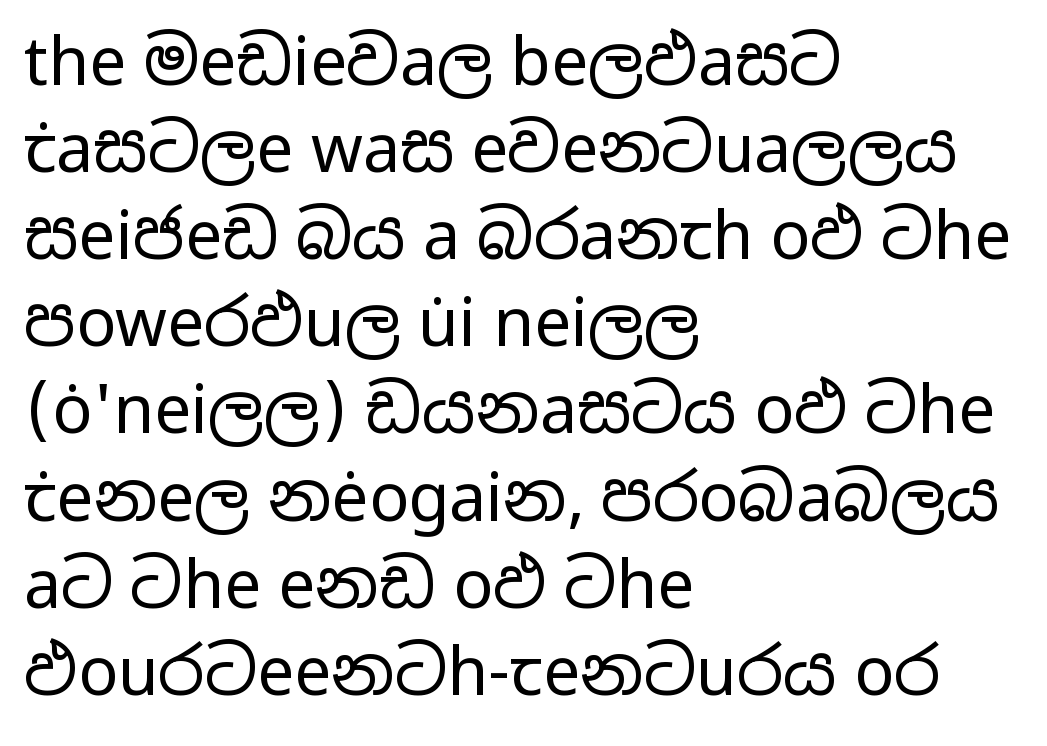
Q: Is the text bold? A: No.
Q: Is the text italic (slanted)? A: No, it is upright.
Q: Is the typeface a serif or a sans-serif typeface? A: Sans-serif.
Q: Is the text underlined? A: No.
Q: How is the paragraph aligned? A: Left-aligned.
Q: Is the spacing between letters normal or unusually wide? A: Normal.
Q: Is the spacing between lines tight, normal or loose? A: Normal.
Q: Width (condensed, normal, or wide)? A: Wide.
Q: Stroke contrast? A: Low.
Q: x-height? A: Medium.
Q: Monospaced? A: No.
